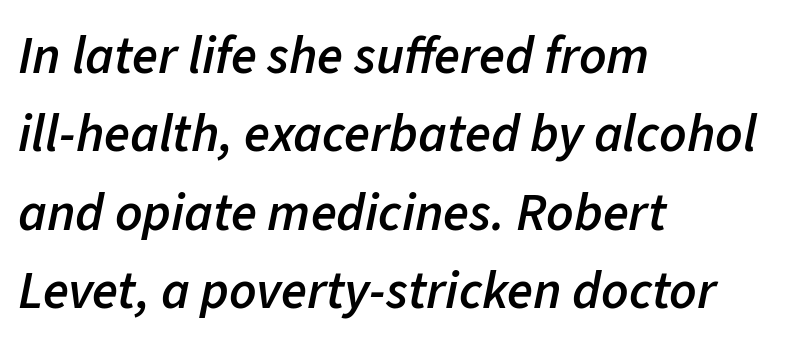
{"italic": "yes", "lean": "right", "slant_degrees": 11, "bold": "semi", "weight": "semibold", "width": "normal", "stroke_contrast": "low", "x_height": "medium", "monospaced": "no", "underline": "no", "align": "left", "line_spacing": "normal", "line_spacing_ratio": 1.48, "letter_spacing": "normal", "letter_spacing_em": 0.0, "glyph_px": 53}
